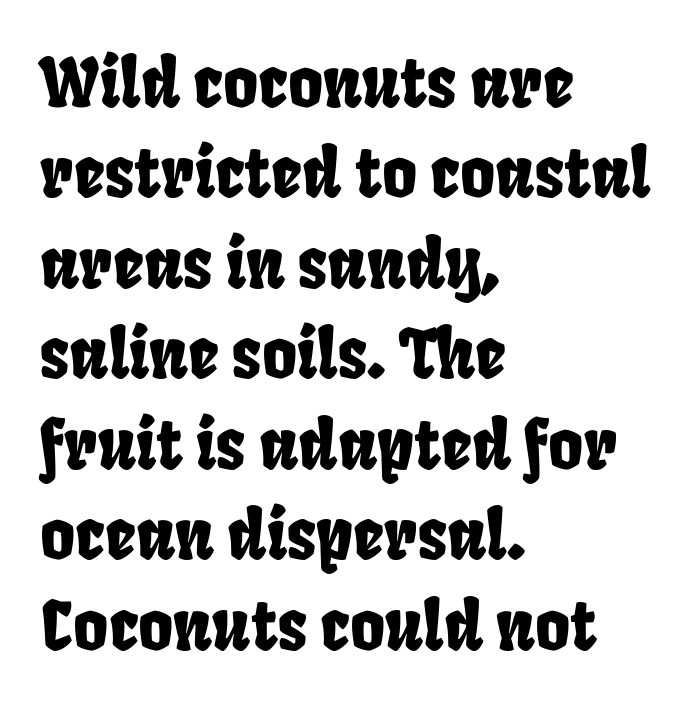
{"serif": "no", "width": "condensed", "stroke_contrast": "low", "x_height": "large", "monospaced": "no", "underline": "no", "align": "left", "line_spacing": "normal", "line_spacing_ratio": 1.35, "letter_spacing": "normal", "letter_spacing_em": 0.0, "glyph_px": 67}
